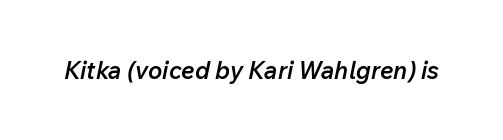
The gaps between neighbouring characters are ordinary and unremarkable. Descenders are the only things crossing below the line. The glyphs have the mass of a demibold cut, below bold. Designer's note — italics engaged.
